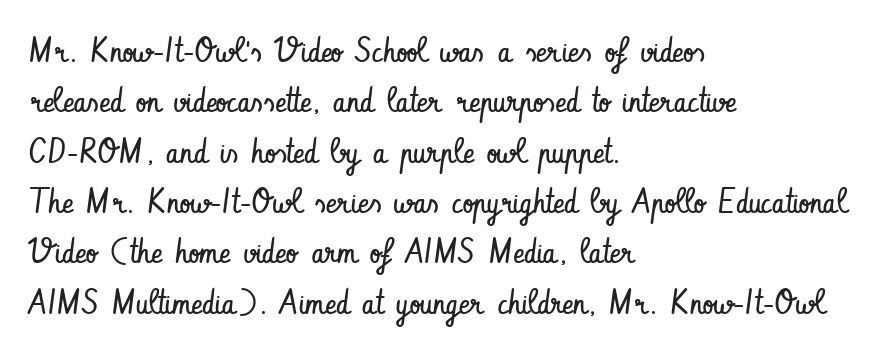
Unmarked baselines from the first word to the last. This is the regular roman posture of the typeface. Default kerning and tracking; the words read as compact shapes. You could not count columns in this text — the font is proportionally spaced.
